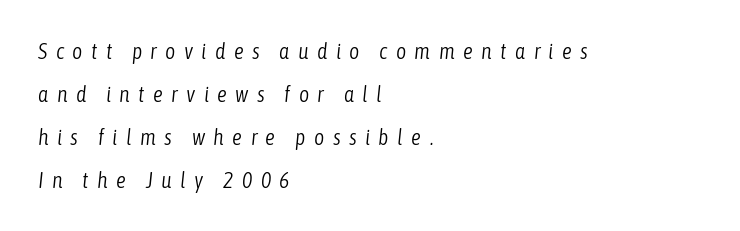
Q: Is the text bold? A: No.
Q: Is the text italic (slanted)? A: Yes, it leans right by about 6 degrees.
Q: Is the text underlined? A: No.
Q: How is the paragraph aligned? A: Left-aligned.
Q: Is the spacing between letters normal or unusually wide? A: Unusually wide.
Q: Is the spacing between lines tight, normal or loose? A: Loose.
